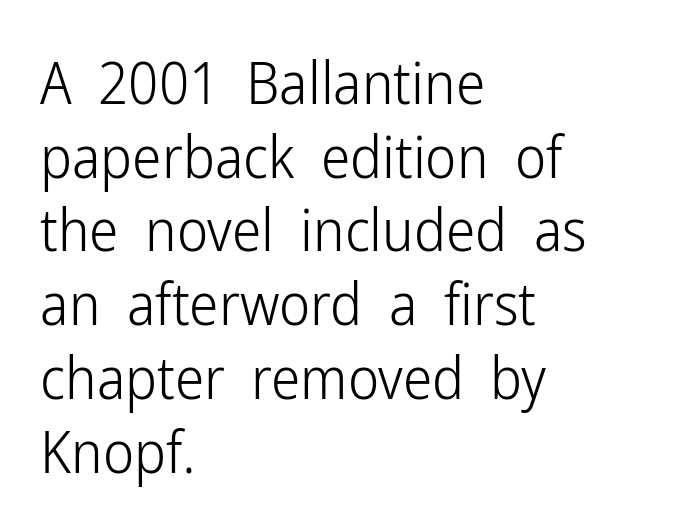
The image shows 59 px light, condensed sans-serif type, upright; set left-aligned, normal line spacing (1.25x), normal letter spacing, not underlined; low stroke contrast and a medium x-height.
